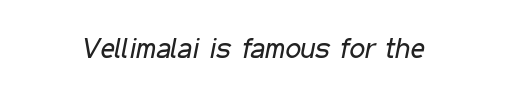
The image shows 28 px regular-weight, condensed type, italic (leaning right); set normal letter spacing, not underlined; low stroke contrast and a medium x-height.
